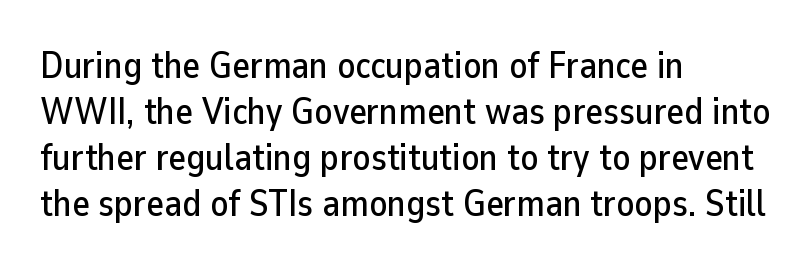
The letters carry no serifs — their stems end cleanly without finishing strokes. Vertical strokes here are truly vertical. Bare-footed words on every line. Nothing unusual about the tracking: characters are spaced as the font intends. If you drew a ruler down the left edge, every line would touch it. These lines are rendered in a variable-pitch font.
